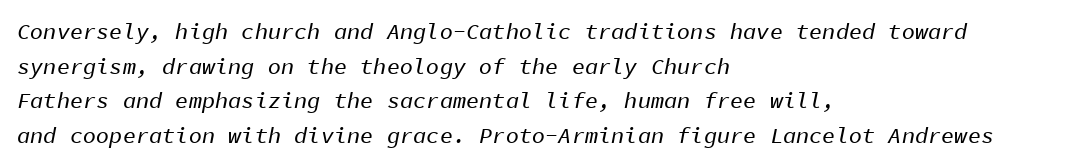
The image shows 22 px text type, italic (leaning right); set left-aligned, normal line spacing (1.57x), normal letter spacing, not underlined.
